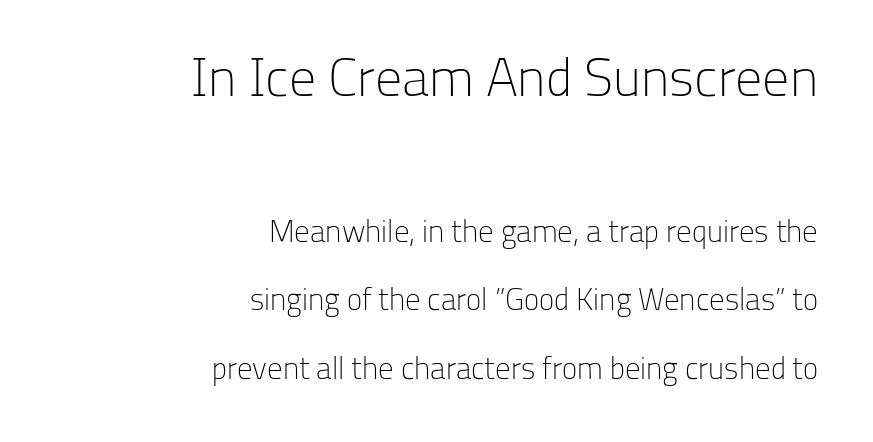
{"serif": "no", "italic": "no", "bold": "no", "weight": "light", "width": "normal", "stroke_contrast": "low", "x_height": "medium", "monospaced": "no", "underline": "no", "align": "right", "line_spacing": "loose", "line_spacing_ratio": 2.21, "letter_spacing": "normal", "letter_spacing_em": 0.0, "larger_block": "first", "size_ratio": 1.74, "glyph_px": 54}
